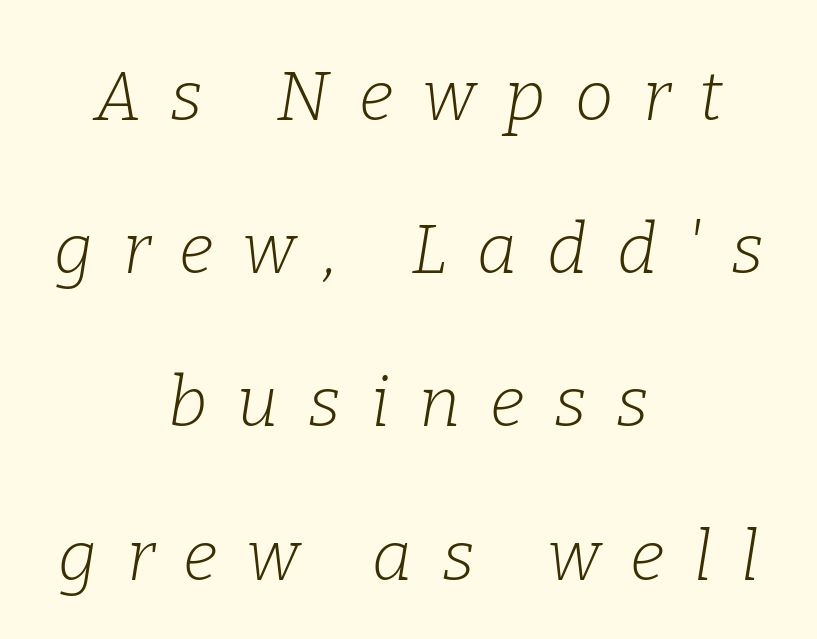
Q: Is the text bold? A: No.
Q: Is the text italic (slanted)? A: Yes, it leans right by about 9 degrees.
Q: Is the typeface a serif or a sans-serif typeface? A: Serif.
Q: Is the text underlined? A: No.
Q: How is the paragraph aligned? A: Centered.
Q: Is the spacing between letters normal or unusually wide? A: Unusually wide.
Q: Is the spacing between lines tight, normal or loose? A: Loose.
Q: Width (condensed, normal, or wide)? A: Normal.
Q: Stroke contrast? A: Low.
Q: x-height? A: Medium.
Q: Monospaced? A: No.
